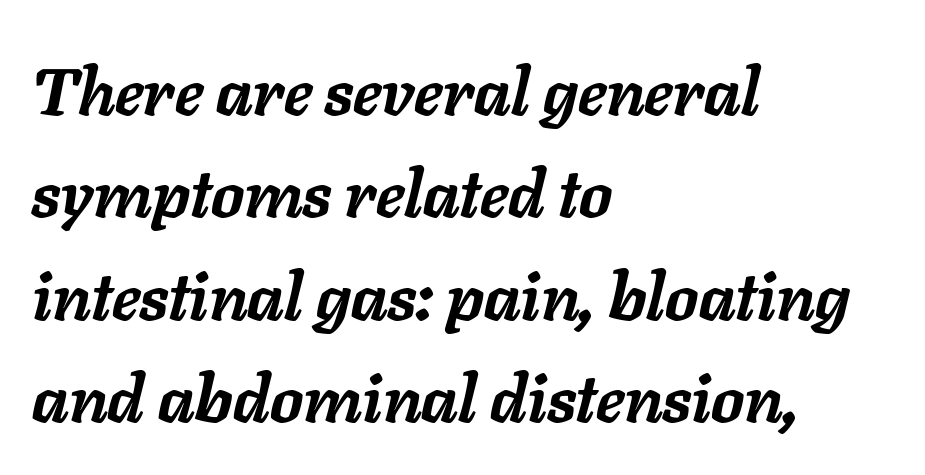
{"italic": "yes", "lean": "right", "slant_degrees": 11, "bold": "yes", "weight": "semibold", "width": "normal", "stroke_contrast": "low", "x_height": "medium", "monospaced": "no", "underline": "no", "align": "left", "line_spacing": "normal", "line_spacing_ratio": 1.55, "letter_spacing": "normal", "letter_spacing_em": 0.0, "glyph_px": 66}
